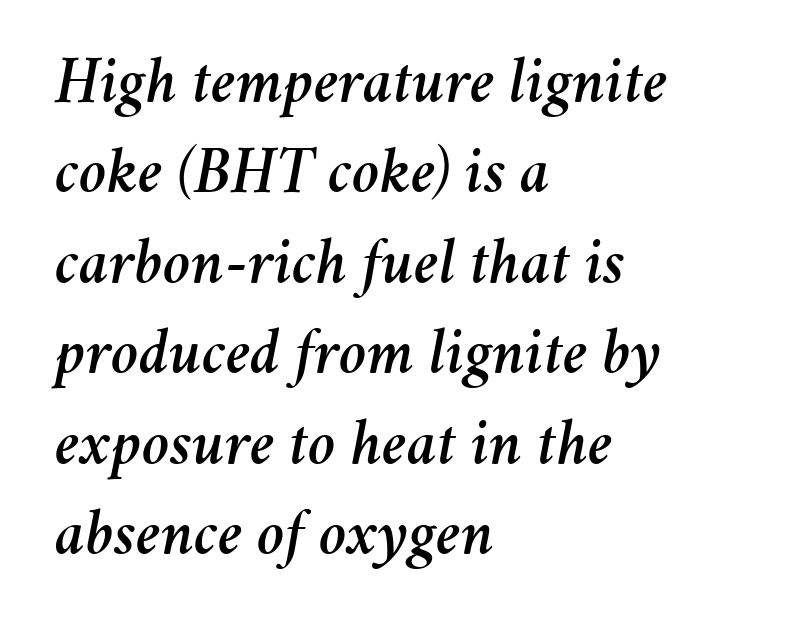
Is the letter spacing exaggerated? No — it looks like the ordinary default. A normal amount of white space separates one row of letters from the next. This sample has the flowing, uneven cadence of proportional lettering. Observe the lean: these are italic letterforms. Each line starts at the same left margin while the right side varies.
